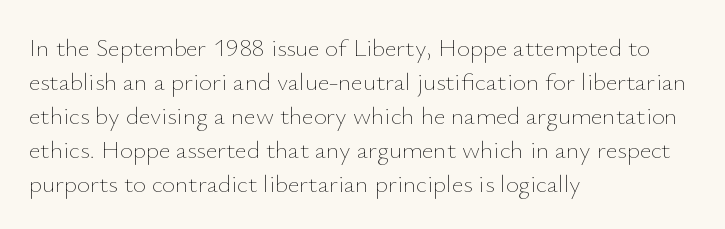
The image shows 25 px text type, upright; set left-aligned, normal line spacing (1.36x), normal letter spacing, not underlined.
